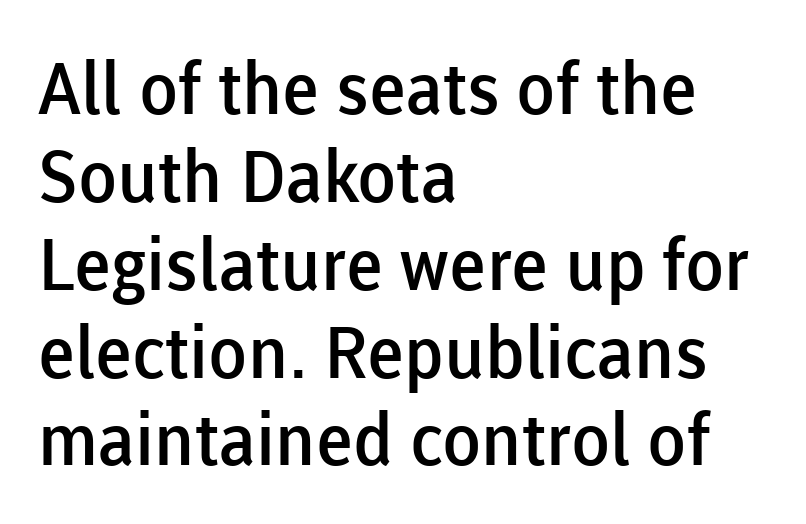
The image shows 72 px semibold sans-serif type, upright; set left-aligned, line spacing 1.22x, normal letter spacing, not underlined; low stroke contrast and a medium x-height.
